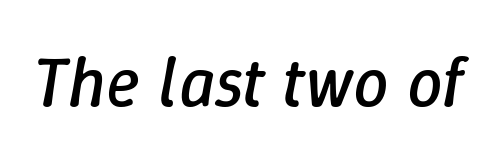
Q: Is the text bold? A: No.
Q: Is the text italic (slanted)? A: Yes, it leans right by about 9 degrees.
Q: Is the text underlined? A: No.
Q: Is the spacing between letters normal or unusually wide? A: Normal.
Q: Width (condensed, normal, or wide)? A: Normal.
Q: Stroke contrast? A: Low.
Q: x-height? A: Medium.
Q: Monospaced? A: No.
